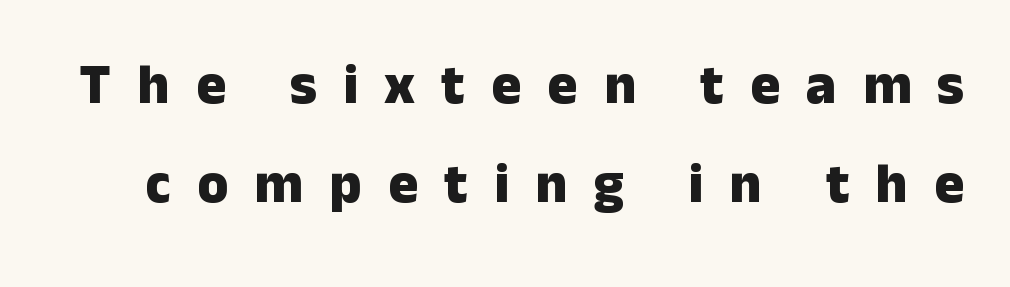
I'd describe the lettering as bold — thick and assertive. Tall strokes in this sample are plumb rather than angled. Look at the tracking — it's clearly loosened, letters drifting apart. These lines are rendered in a variable-pitch font. The foot of each line stays bare and open. The glyphs in this specimen are sans serif.
